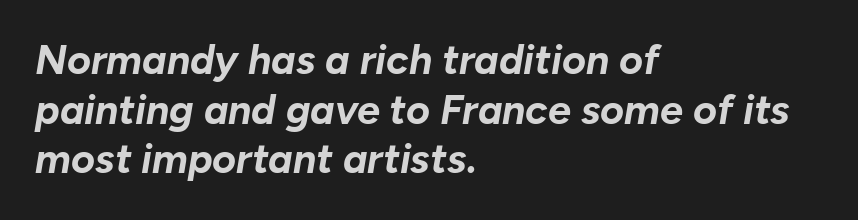
Short and long lines alike share a common starting point at left. Its strokes are broad and dark, the hallmark of bold type. Inter-character spacing is left at the font's built-in metrics. Notice how the stems are inclined rather than vertical — that's the hallmark of italics. Here the designer chose a conventional face with non-uniform glyph widths. The foot of each line stays bare and open.
